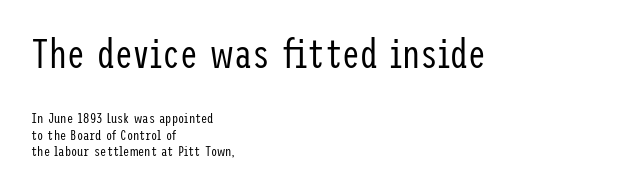
The image shows 40 px regular-weight, condensed sans-serif type, upright; set left-aligned, line spacing 1.18x, normal letter spacing, not underlined; the first (top) block is 2.86x larger; low stroke contrast and a medium x-height.
